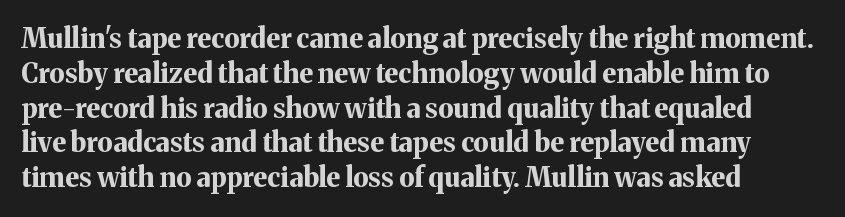
{"italic": "no", "bold": "yes", "underline": "no", "align": "left", "line_spacing": "normal", "line_spacing_ratio": 1.29, "letter_spacing": "normal", "letter_spacing_em": 0.0, "glyph_px": 27}
